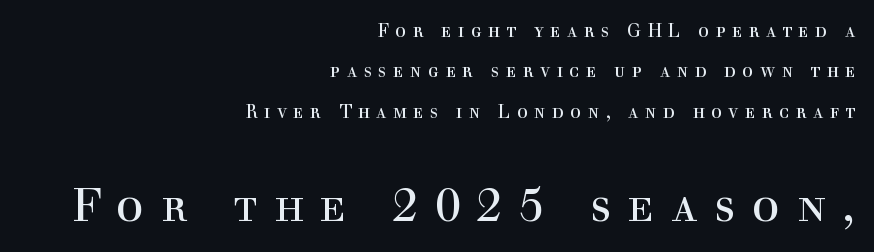
Q: Is the text bold? A: No.
Q: Is the text italic (slanted)? A: No, it is upright.
Q: Is the typeface a serif or a sans-serif typeface? A: Serif.
Q: Is the text underlined? A: No.
Q: How is the paragraph aligned? A: Right-aligned.
Q: Is the spacing between letters normal or unusually wide? A: Unusually wide.
Q: Is the spacing between lines tight, normal or loose? A: Loose.
Q: Which block of text is set in a larger size, the first (top) or the second (bottom)? A: The second (bottom) one.
Q: Width (condensed, normal, or wide)? A: Normal.
Q: x-height? A: Medium.
Q: Monospaced? A: No.
